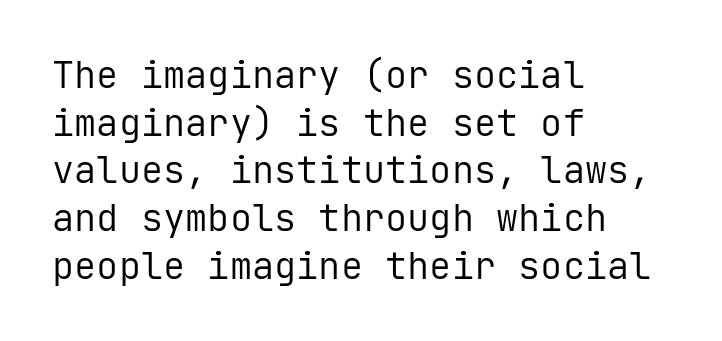
Stroke terminals: plain, sans-serif. Do the letters lean? They stand straight. The letterforms sit at book weight or below. The type is set solid horizontally, with unmodified tracking. The rows are spaced the way most documents space them.
